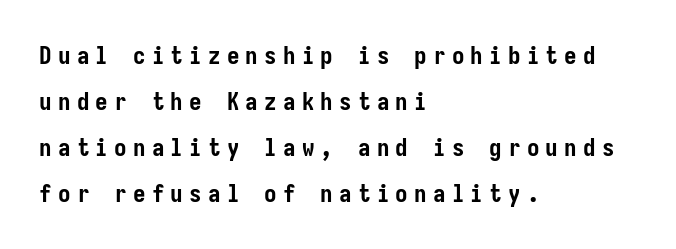
{"italic": "no", "bold": "yes", "underline": "no", "align": "left", "line_spacing_ratio": 1.84, "letter_spacing": "wide", "letter_spacing_em": 0.25, "glyph_px": 25}
